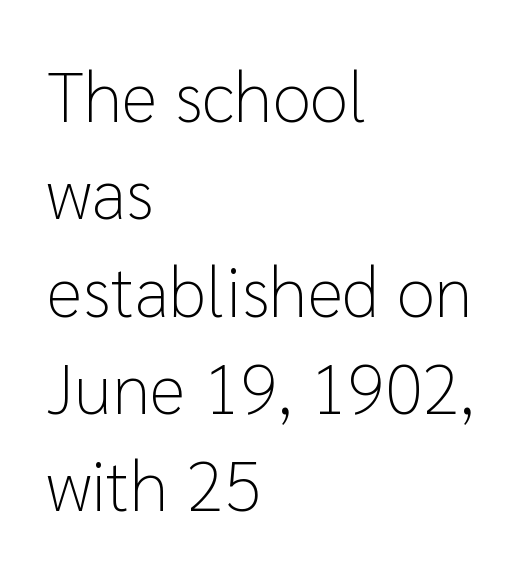
{"serif": "no", "italic": "no", "bold": "no", "weight": "light", "width": "normal", "stroke_contrast": "low", "x_height": "medium", "monospaced": "no", "underline": "no", "align": "left", "line_spacing": "normal", "line_spacing_ratio": 1.39, "letter_spacing": "normal", "letter_spacing_em": 0.0, "glyph_px": 70}
